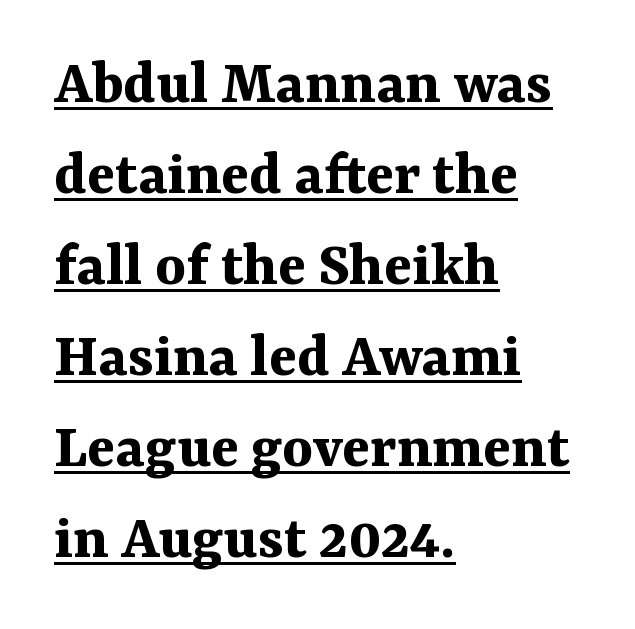
{"serif": "yes", "italic": "no", "bold": "yes", "weight": "bold", "width": "normal", "stroke_contrast": "medium", "x_height": "medium", "monospaced": "no", "underline": "yes", "align": "left", "line_spacing": "normal", "line_spacing_ratio": 1.4, "letter_spacing": "normal", "letter_spacing_em": 0.0, "glyph_px": 65}
